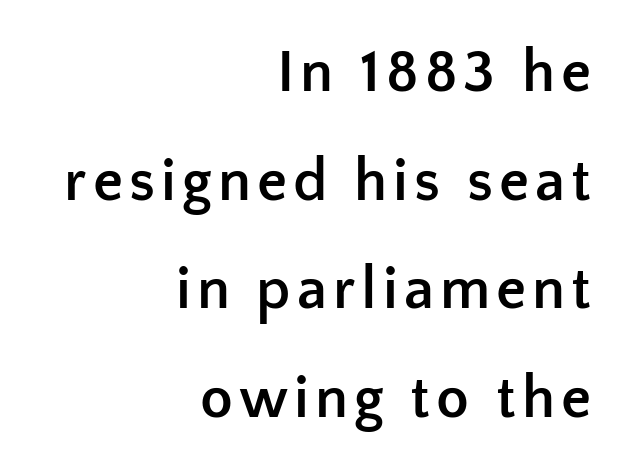
Q: Is the text bold? A: Yes.
Q: Is the text italic (slanted)? A: No, it is upright.
Q: Is the typeface a serif or a sans-serif typeface? A: Sans-serif.
Q: Is the text underlined? A: No.
Q: How is the paragraph aligned? A: Right-aligned.
Q: Width (condensed, normal, or wide)? A: Normal.
Q: Stroke contrast? A: Low.
Q: x-height? A: Medium.
Q: Monospaced? A: No.
